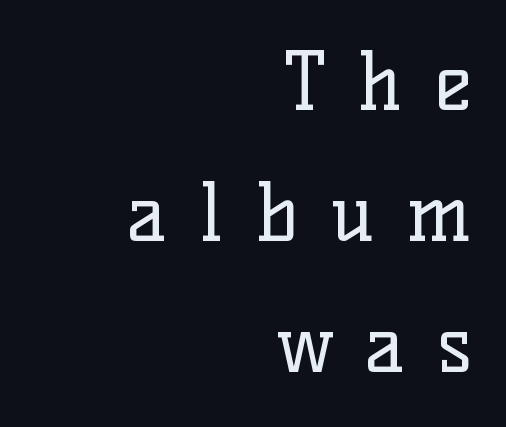
{"serif": "yes", "italic": "no", "bold": "no", "weight": "regular", "width": "normal", "stroke_contrast": "low", "x_height": "medium", "monospaced": "no", "underline": "no", "align": "right", "line_spacing": "normal", "line_spacing_ratio": 1.66, "letter_spacing": "wide", "letter_spacing_em": 0.41, "glyph_px": 79}
